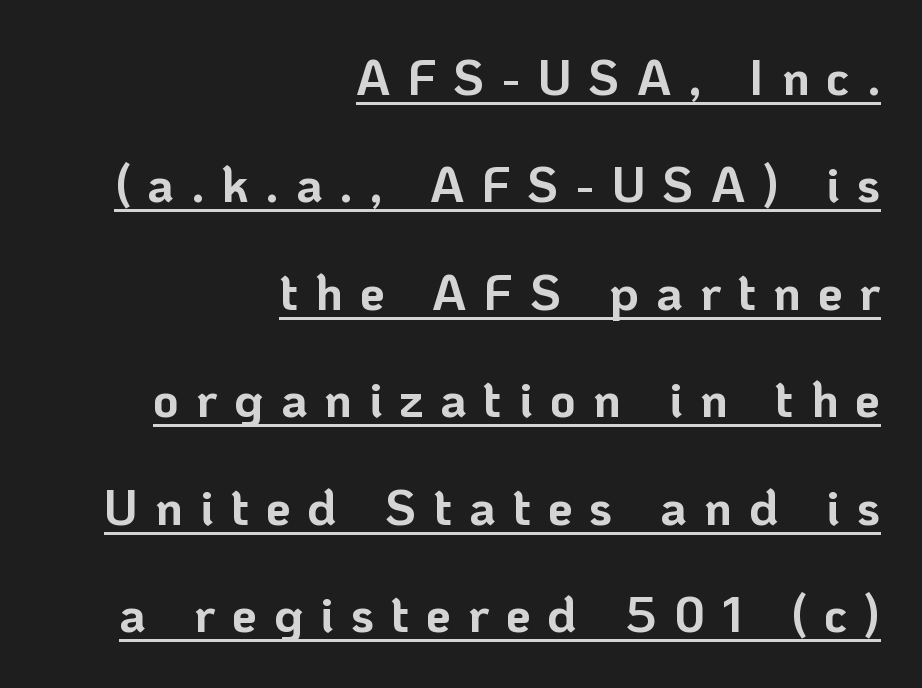
Display-style spreading of the glyphs; the letterfit is very open. Italic: no, the glyphs are upright roman. The font is running at its bold setting. Baseline-to-baseline distance is far greater than the letter height. Caption: lettering with a line underneath.
